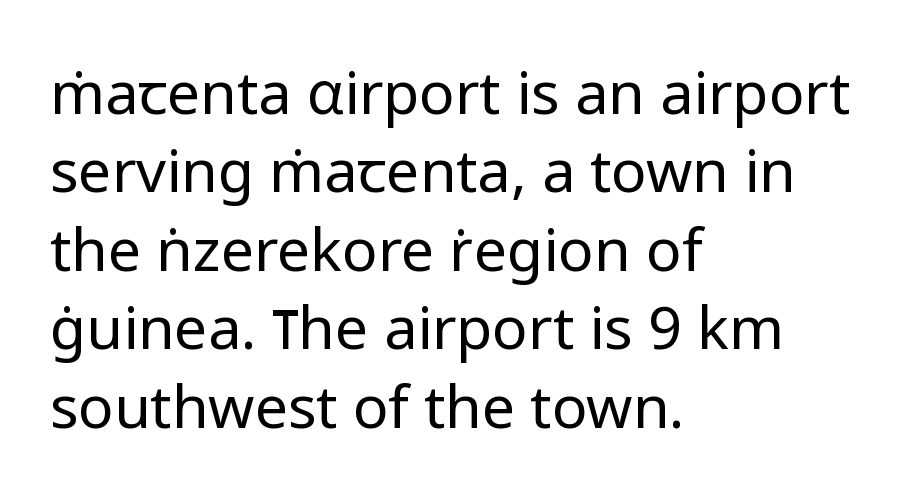
Q: Is the text bold? A: No.
Q: Is the text italic (slanted)? A: No, it is upright.
Q: Is the typeface a serif or a sans-serif typeface? A: Sans-serif.
Q: Is the text underlined? A: No.
Q: How is the paragraph aligned? A: Left-aligned.
Q: Is the spacing between letters normal or unusually wide? A: Normal.
Q: Is the spacing between lines tight, normal or loose? A: Normal.
Q: Width (condensed, normal, or wide)? A: Normal.
Q: Stroke contrast? A: Low.
Q: x-height? A: Medium.
Q: Monospaced? A: No.
